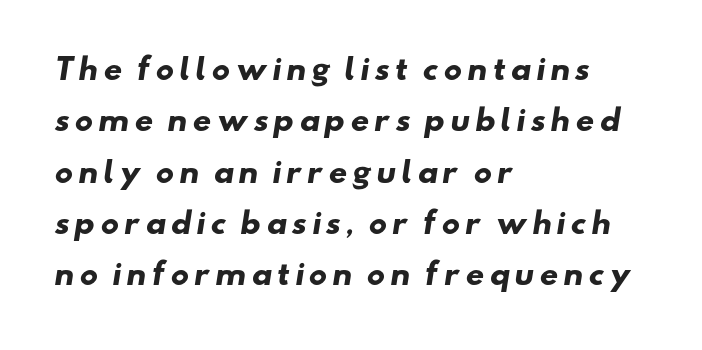
{"serif": "no", "bold": "yes", "weight": "heavy", "width": "wide", "stroke_contrast": "low", "x_height": "small", "monospaced": "no", "underline": "no", "align": "left", "line_spacing_ratio": 1.77, "glyph_px": 29}
